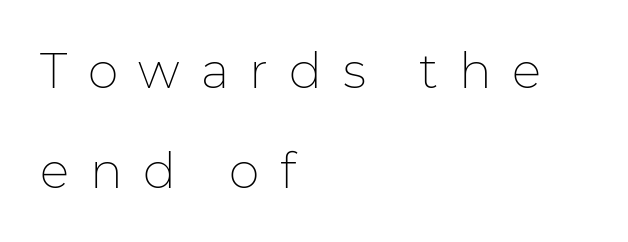
{"serif": "no", "italic": "no", "bold": "no", "weight": "thin", "width": "normal", "stroke_contrast": "low", "x_height": "medium", "monospaced": "no", "underline": "no", "align": "left", "line_spacing": "loose", "line_spacing_ratio": 2.05, "letter_spacing": "wide", "letter_spacing_em": 0.42, "glyph_px": 49}
